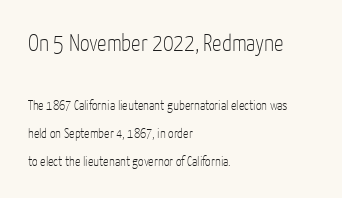
{"italic": "no", "bold": "no", "underline": "no", "align": "left", "line_spacing": "loose", "line_spacing_ratio": 2.02, "letter_spacing": "normal", "letter_spacing_em": 0.0, "larger_block": "first", "size_ratio": 1.71, "glyph_px": 24}
